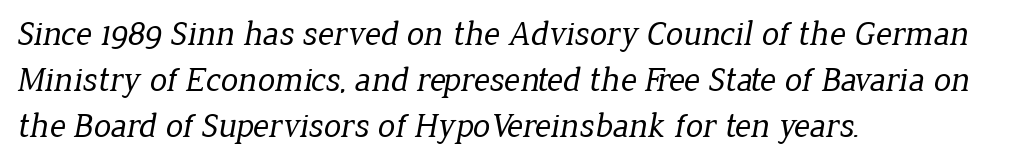
{"serif": "yes", "bold": "no", "weight": "regular", "width": "normal", "stroke_contrast": "low", "x_height": "medium", "monospaced": "no", "underline": "no", "align": "left", "line_spacing": "normal", "line_spacing_ratio": 1.31, "letter_spacing": "normal", "letter_spacing_em": 0.0, "glyph_px": 35}
